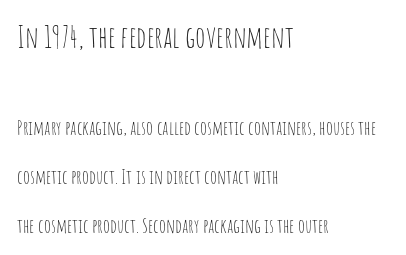
{"serif": "no", "italic": "no", "bold": "no", "weight": "thin", "width": "condensed", "stroke_contrast": "low", "x_height": "large", "monospaced": "no", "underline": "no", "align": "left", "line_spacing": "loose", "line_spacing_ratio": 2.44, "letter_spacing": "normal", "letter_spacing_em": 0.0, "larger_block": "first", "size_ratio": 1.5, "glyph_px": 30}
